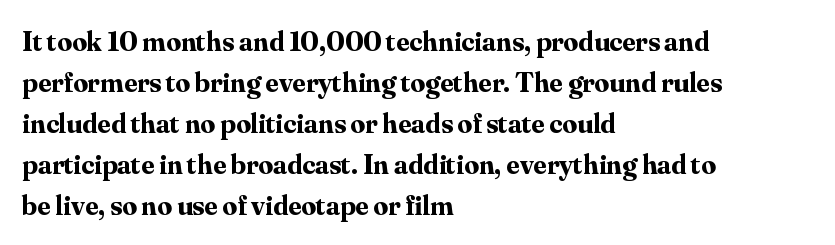
Q: Is the text bold? A: Yes.
Q: Is the text italic (slanted)? A: No, it is upright.
Q: Is the typeface a serif or a sans-serif typeface? A: Serif.
Q: Is the text underlined? A: No.
Q: How is the paragraph aligned? A: Left-aligned.
Q: Is the spacing between letters normal or unusually wide? A: Normal.
Q: Is the spacing between lines tight, normal or loose? A: Normal.
Q: Width (condensed, normal, or wide)? A: Normal.
Q: Stroke contrast? A: Medium.
Q: x-height? A: Small.
Q: Monospaced? A: No.
